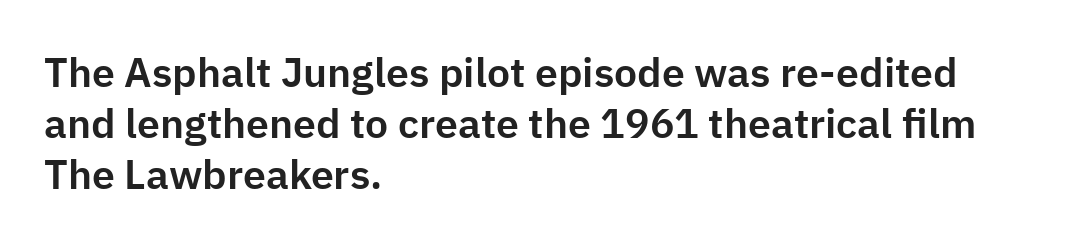
The image shows 41 px sans-serif type, upright; set left-aligned, line spacing 1.24x, normal letter spacing, not underlined; low stroke contrast and a medium x-height.
